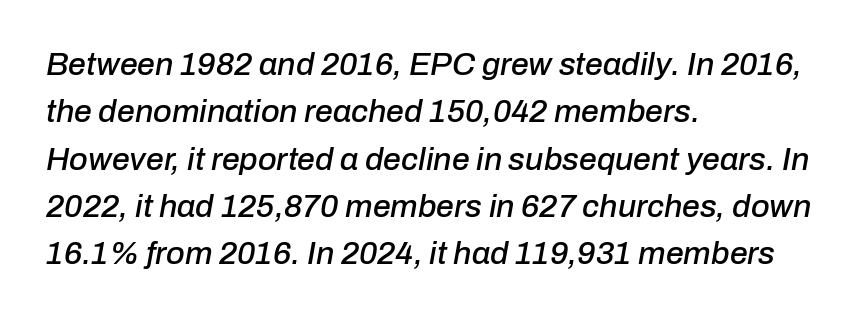
{"italic": "yes", "lean": "right", "slant_degrees": 10, "width": "normal", "stroke_contrast": "low", "x_height": "medium", "monospaced": "no", "underline": "no", "align": "left", "line_spacing": "normal", "line_spacing_ratio": 1.48, "letter_spacing": "normal", "letter_spacing_em": 0.0, "glyph_px": 32}
